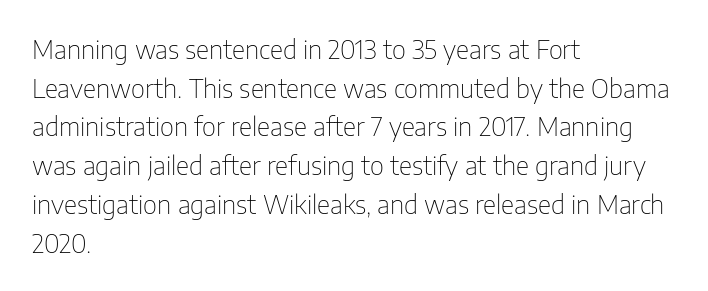
The image shows 26 px text type, upright; set left-aligned, normal line spacing (1.49x), normal letter spacing, not underlined.
